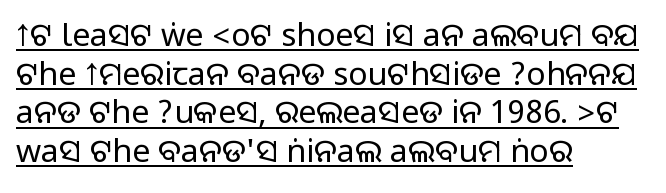
Q: Is the text italic (slanted)? A: No, it is upright.
Q: Is the typeface a serif or a sans-serif typeface? A: Sans-serif.
Q: Is the text underlined? A: Yes.
Q: How is the paragraph aligned? A: Left-aligned.
Q: Is the spacing between letters normal or unusually wide? A: Normal.
Q: Width (condensed, normal, or wide)? A: Normal.
Q: Stroke contrast? A: Medium.
Q: Monospaced? A: No.
